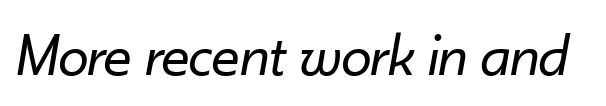
{"italic": "yes", "lean": "right", "slant_degrees": 10, "bold": "no", "weight": "regular", "width": "normal", "stroke_contrast": "low", "x_height": "small", "monospaced": "no", "underline": "no", "letter_spacing": "normal", "letter_spacing_em": 0.0, "glyph_px": 62}
